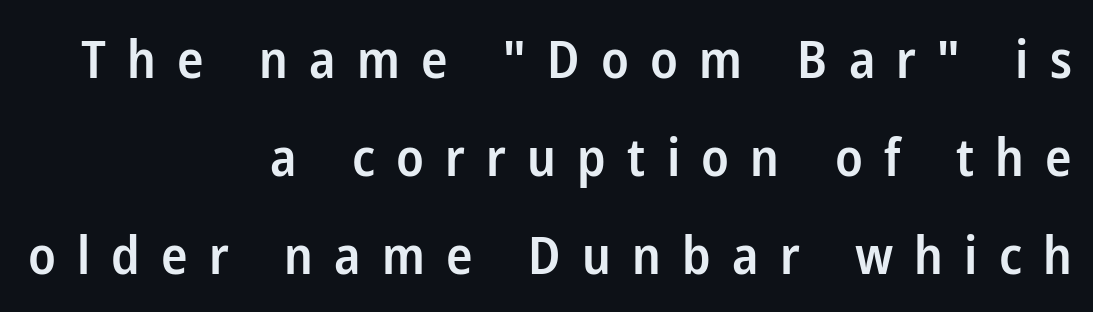
The image shows 53 px semibold, condensed sans-serif type, upright; set right-aligned, line spacing 1.85x, unusually wide letter spacing (+0.4 em), not underlined; low stroke contrast and a medium x-height.
